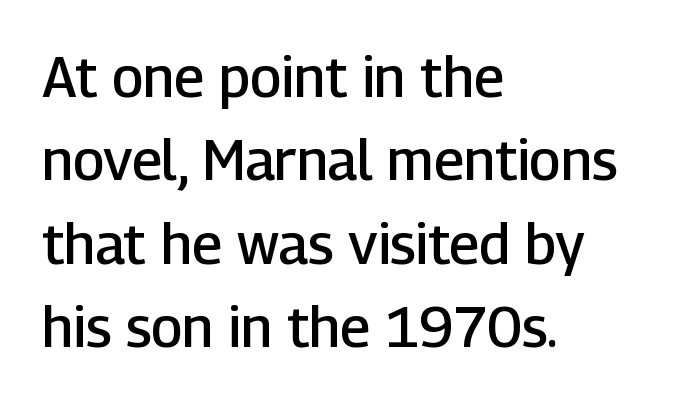
The face used here is a sans, in the tradition of grotesques and geometrics. Interline gaps are of average width in this sample. The letters are semibold — heavier than regular but short of a full bold. This sample uses an upright cut, with every glyph sitting square on the baseline. One-word summary of the alignment: left.
